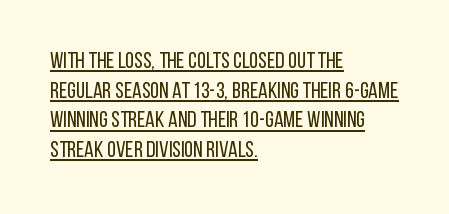
The image shows 23 px text type, upright; set left-aligned, normal line spacing (1.29x), normal letter spacing, underlined.
